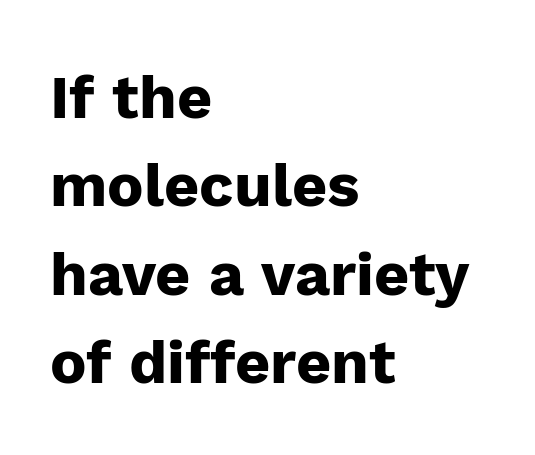
Q: Is the text bold? A: Yes.
Q: Is the text italic (slanted)? A: No, it is upright.
Q: Is the typeface a serif or a sans-serif typeface? A: Sans-serif.
Q: Is the text underlined? A: No.
Q: How is the paragraph aligned? A: Left-aligned.
Q: Is the spacing between letters normal or unusually wide? A: Normal.
Q: Is the spacing between lines tight, normal or loose? A: Normal.
Q: Width (condensed, normal, or wide)? A: Normal.
Q: Stroke contrast? A: Low.
Q: x-height? A: Medium.
Q: Monospaced? A: No.
